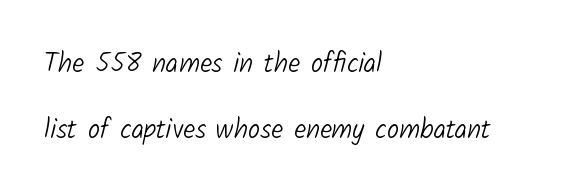
Leading: increased. Descenders are the only things crossing below the line. The setting favours the left margin, as ordinary paragraphs usually do. Caption: face not bold, strokes unweighted.
